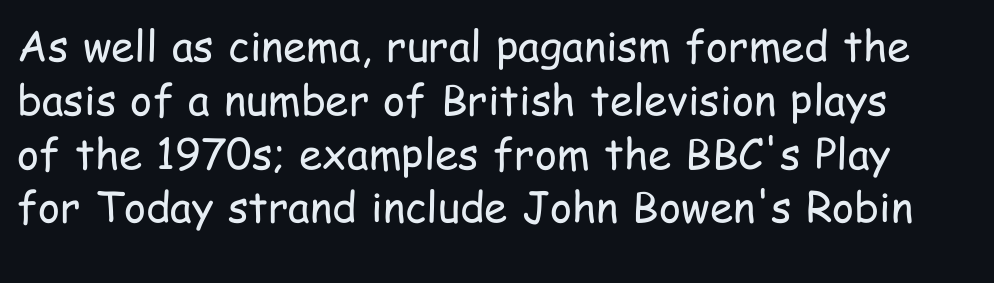
Q: Is the text bold? A: No.
Q: Is the text italic (slanted)? A: No, it is upright.
Q: Is the typeface a serif or a sans-serif typeface? A: Sans-serif.
Q: Is the text underlined? A: No.
Q: Is the spacing between letters normal or unusually wide? A: Normal.
Q: Is the spacing between lines tight, normal or loose? A: Normal.
Q: Width (condensed, normal, or wide)? A: Condensed.
Q: Stroke contrast? A: Low.
Q: x-height? A: Medium.
Q: Monospaced? A: No.
